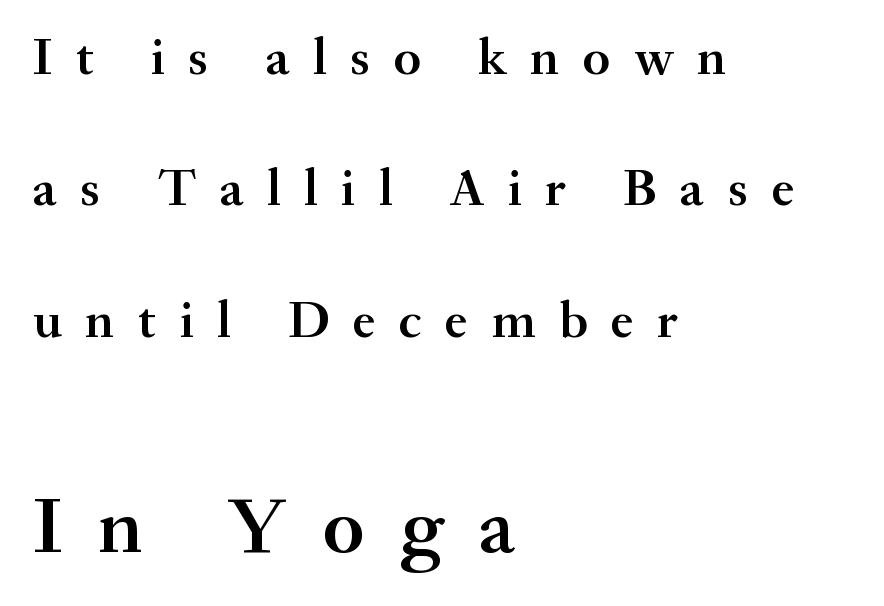
{"serif": "yes", "italic": "no", "bold": "semi", "weight": "semibold", "width": "normal", "stroke_contrast": "medium", "x_height": "small", "monospaced": "no", "underline": "no", "align": "left", "line_spacing": "loose", "line_spacing_ratio": 2.48, "letter_spacing": "wide", "letter_spacing_em": 0.44, "larger_block": "second", "size_ratio": 1.51, "glyph_px": 80}
